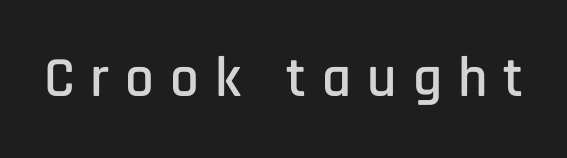
The passage shown is typed in a proportional face where columns would drift. Lines of text with bare space underneath. Is there any slant? The stems are plumb. Regarding serifs, this sample does without them. What stands out about the letter spacing? Its width — letters are far apart.
